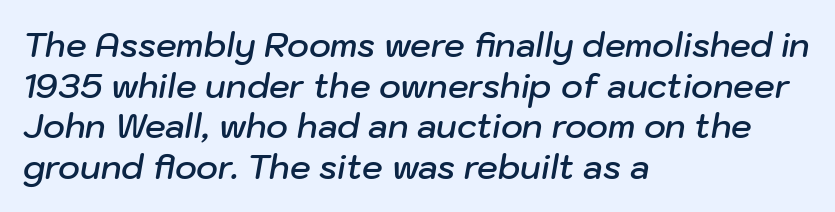
{"italic": "yes", "lean": "right", "slant_degrees": 10, "bold": "semi", "weight": "semibold", "width": "normal", "stroke_contrast": "low", "x_height": "medium", "monospaced": "no", "underline": "no", "align": "left", "line_spacing_ratio": 1.23, "letter_spacing": "normal", "letter_spacing_em": 0.0, "glyph_px": 33}
